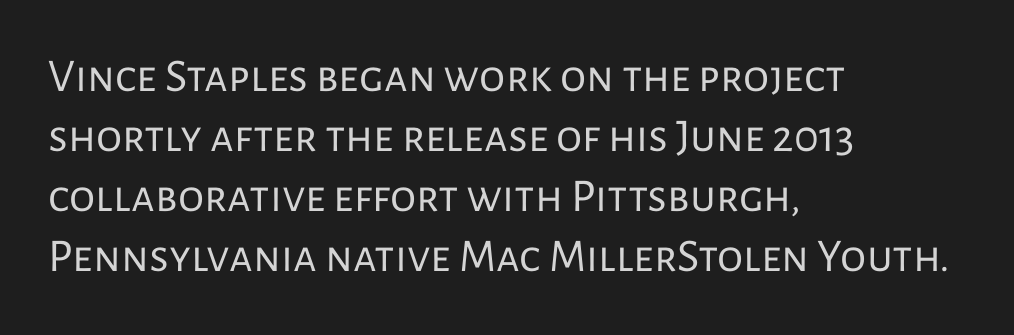
Q: Is the text bold? A: No.
Q: Is the text italic (slanted)? A: No, it is upright.
Q: Is the typeface a serif or a sans-serif typeface? A: Sans-serif.
Q: Is the text underlined? A: No.
Q: How is the paragraph aligned? A: Left-aligned.
Q: Is the spacing between letters normal or unusually wide? A: Normal.
Q: Is the spacing between lines tight, normal or loose? A: Normal.
Q: Width (condensed, normal, or wide)? A: Normal.
Q: Stroke contrast? A: Low.
Q: x-height? A: Medium.
Q: Monospaced? A: No.
